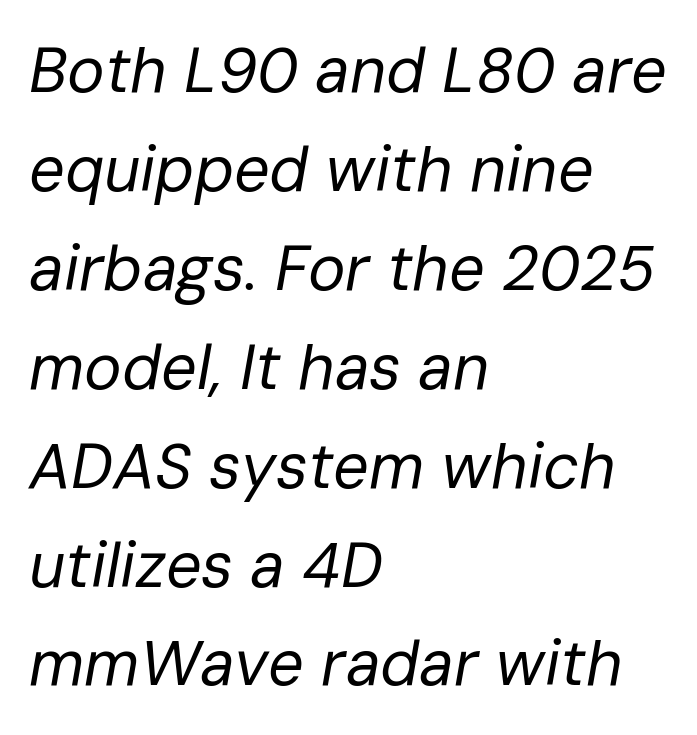
Weight: in the light-to-regular range. Decoration check: the copy has no underline. The rendering uses natural spacing where letterforms have individual widths. Notice how the stems are inclined rather than vertical — that's the hallmark of italics.
